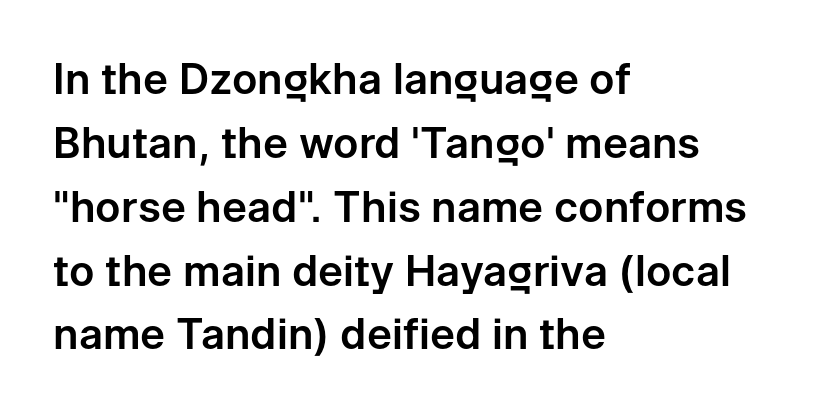
The image shows 42 px sans-serif type, upright; set left-aligned, normal line spacing (1.52x), normal letter spacing, not underlined; low stroke contrast and a medium x-height.
